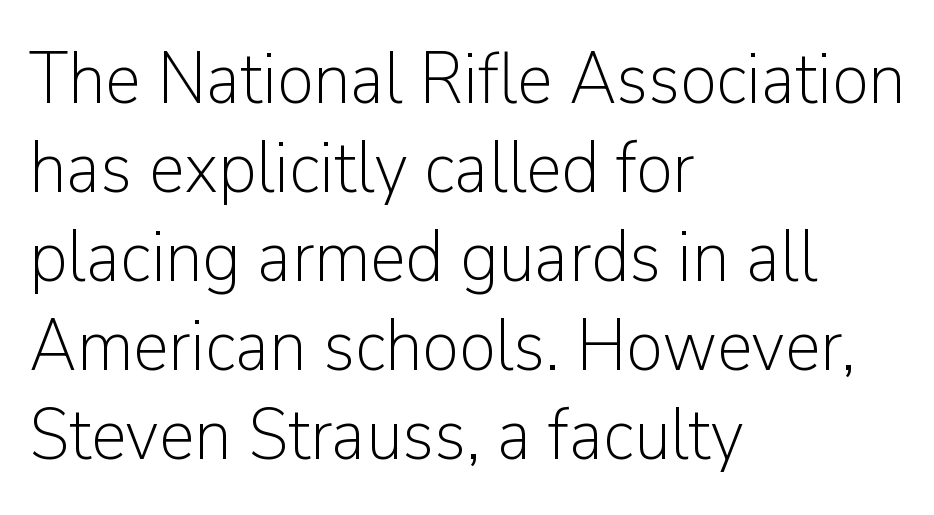
The image shows 73 px light sans-serif type, upright; set left-aligned, line spacing 1.22x, normal letter spacing, not underlined; low stroke contrast and a medium x-height.
